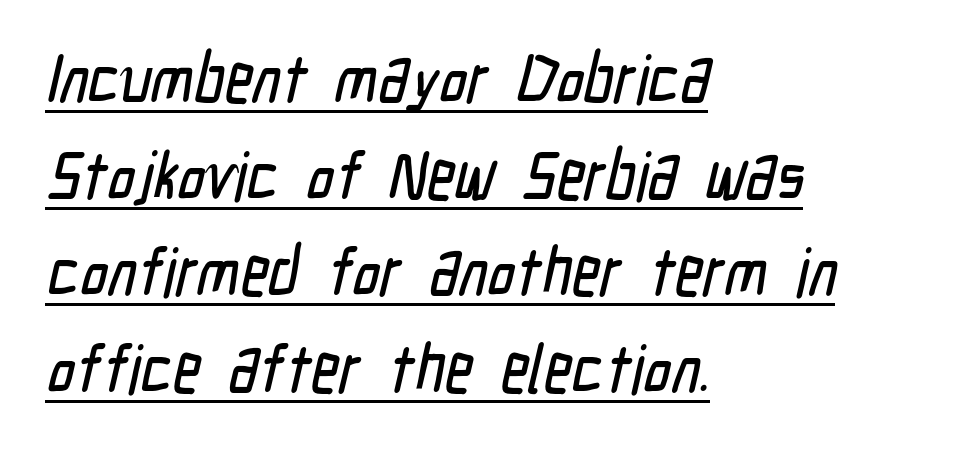
Q: Is the typeface a serif or a sans-serif typeface? A: Sans-serif.
Q: Is the text underlined? A: Yes.
Q: How is the paragraph aligned? A: Left-aligned.
Q: Is the spacing between letters normal or unusually wide? A: Normal.
Q: Is the spacing between lines tight, normal or loose? A: Normal.
Q: Width (condensed, normal, or wide)? A: Condensed.
Q: Stroke contrast? A: Low.
Q: x-height? A: Medium.
Q: Monospaced? A: No.
